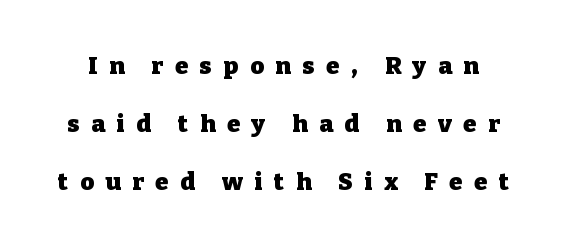
{"italic": "no", "bold": "yes", "underline": "no", "line_spacing": "loose", "line_spacing_ratio": 2.42, "letter_spacing": "wide", "letter_spacing_em": 0.48, "glyph_px": 24}
